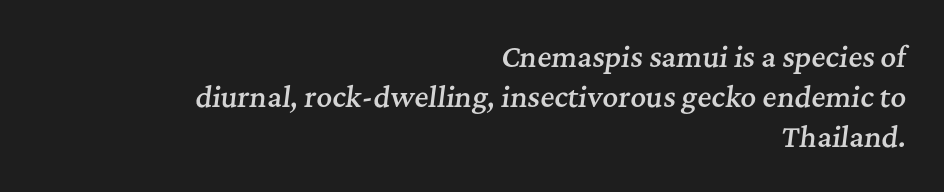
The image shows 27 px text type, italic (leaning right); set right-aligned, normal line spacing (1.48x), normal letter spacing, not underlined.
